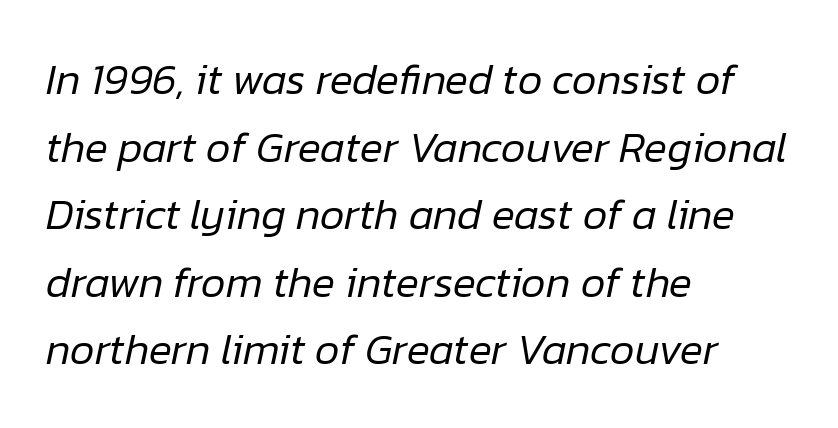
The image shows 43 px regular-weight type, italic (leaning right); set left-aligned, normal line spacing (1.57x), normal letter spacing, not underlined; low stroke contrast and a medium x-height.
